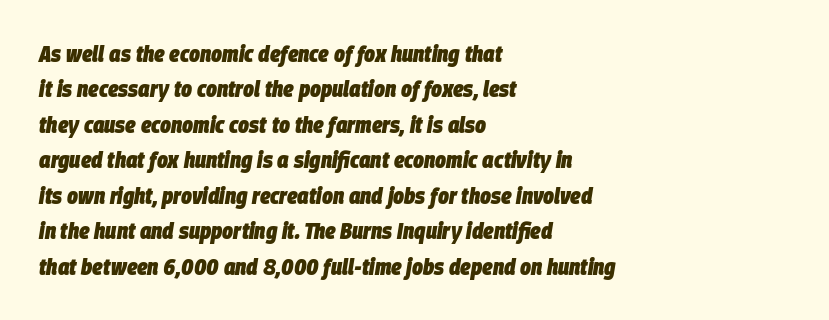
Q: Is the text bold? A: Yes.
Q: Is the text italic (slanted)? A: Yes, it leans right by about 9 degrees.
Q: Is the text underlined? A: No.
Q: How is the paragraph aligned? A: Left-aligned.
Q: Is the spacing between letters normal or unusually wide? A: Normal.
Q: Is the spacing between lines tight, normal or loose? A: Normal.
